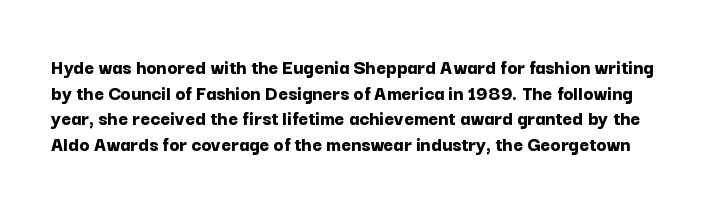
{"italic": "no", "bold": "yes", "underline": "no", "line_spacing_ratio": 1.22, "letter_spacing": "normal", "letter_spacing_em": 0.0, "glyph_px": 21}
